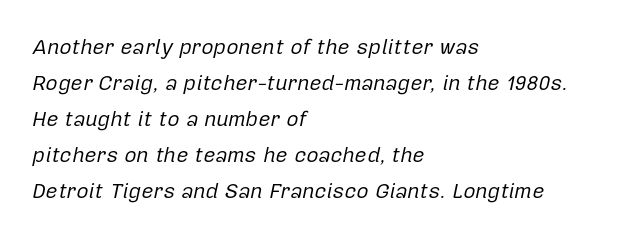
The image shows 21 px text type, italic (leaning right); set left-aligned, line spacing 1.72x, normal letter spacing, not underlined.
